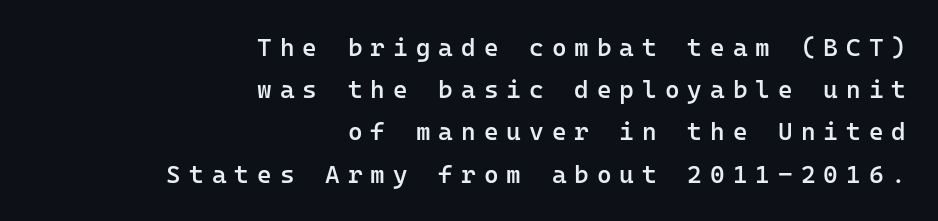
Q: Is the text bold? A: Semi-bold.
Q: Is the text italic (slanted)? A: No, it is upright.
Q: Is the text underlined? A: No.
Q: How is the paragraph aligned? A: Right-aligned.
Q: Is the spacing between letters normal or unusually wide? A: Unusually wide.
Q: Is the spacing between lines tight, normal or loose? A: Normal.
